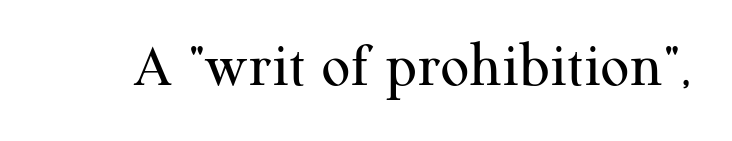
A typesetter would mark this as roman, not italic. You could not count columns in this text — the font is proportionally spaced. The passage shown has conventional tracking throughout. Is the type heavy? It reads as light-to-regular instead. Observe the serifs anchoring each vertical stroke in this sample. Rule under the text: the space is simply empty.
